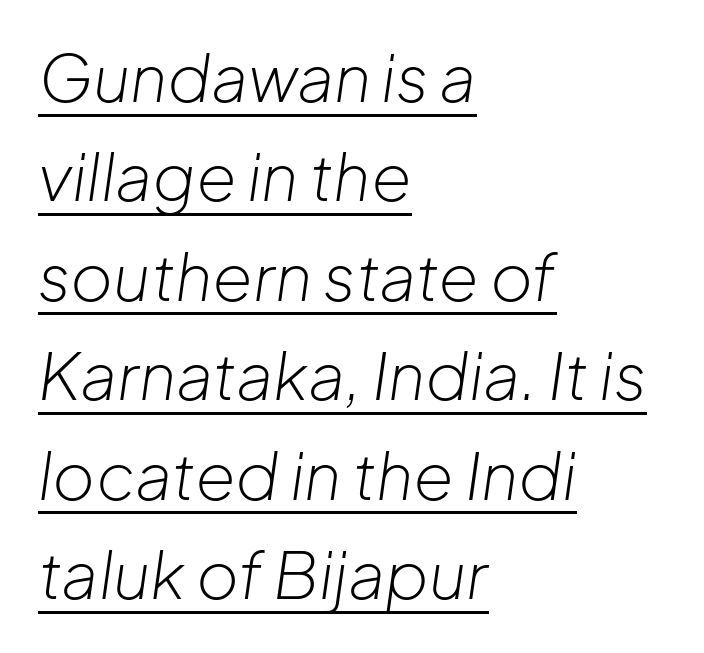
Q: Is the text bold? A: No.
Q: Is the text italic (slanted)? A: Yes, it leans right by about 8 degrees.
Q: Is the text underlined? A: Yes.
Q: How is the paragraph aligned? A: Left-aligned.
Q: Is the spacing between letters normal or unusually wide? A: Normal.
Q: Is the spacing between lines tight, normal or loose? A: Normal.
Q: Width (condensed, normal, or wide)? A: Normal.
Q: Stroke contrast? A: Low.
Q: x-height? A: Medium.
Q: Monospaced? A: No.
